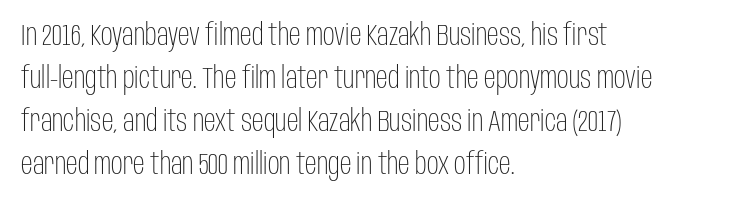
The passage shown is not bold in any degree. Stroke terminals: plain, sans-serif. The space directly below the letters is spotless. Leading matches the norm, producing a regular column.
